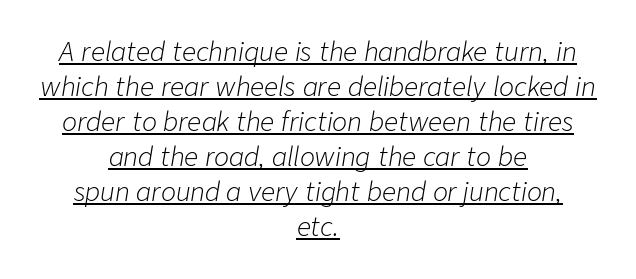
Q: Is the text bold? A: No.
Q: Is the text italic (slanted)? A: Yes, it leans right by about 9 degrees.
Q: Is the text underlined? A: Yes.
Q: How is the paragraph aligned? A: Centered.
Q: Is the spacing between letters normal or unusually wide? A: Normal.
Q: Is the spacing between lines tight, normal or loose? A: Normal.
